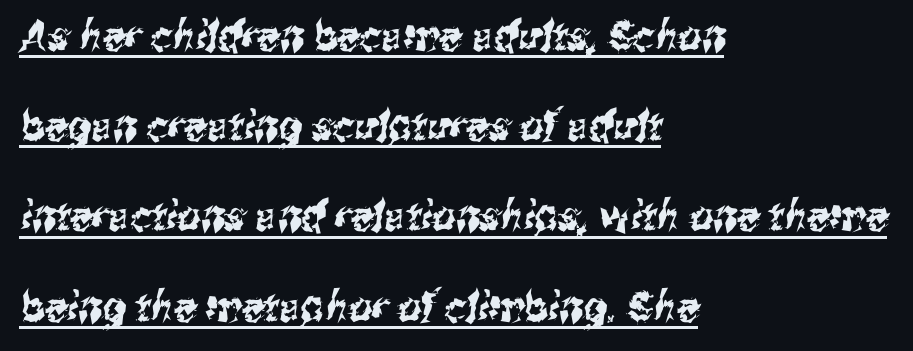
Q: Is the typeface a serif or a sans-serif typeface? A: Sans-serif.
Q: Is the text underlined? A: Yes.
Q: How is the paragraph aligned? A: Left-aligned.
Q: Is the spacing between letters normal or unusually wide? A: Normal.
Q: Is the spacing between lines tight, normal or loose? A: Loose.
Q: Width (condensed, normal, or wide)? A: Condensed.
Q: Stroke contrast? A: Medium.
Q: x-height? A: Medium.
Q: Monospaced? A: No.
